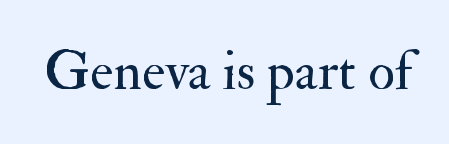
{"serif": "yes", "italic": "no", "bold": "no", "weight": "regular", "width": "normal", "stroke_contrast": "medium", "x_height": "small", "monospaced": "no", "underline": "no", "letter_spacing": "normal", "letter_spacing_em": 0.0, "glyph_px": 55}
